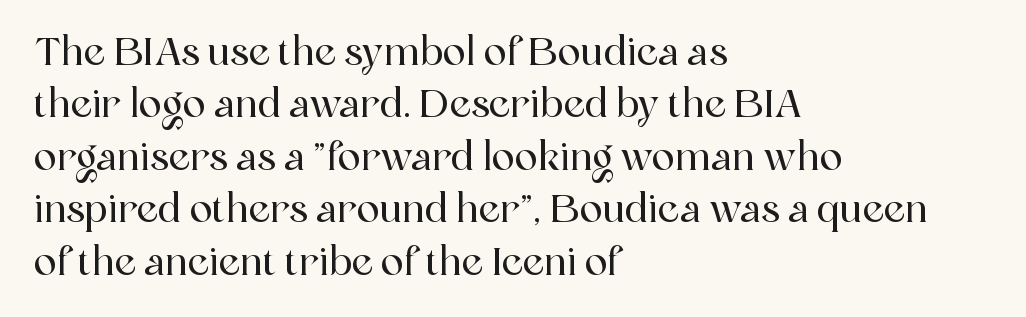
{"serif": "yes", "italic": "no", "width": "normal", "x_height": "medium", "monospaced": "no", "underline": "no", "align": "left", "line_spacing": "normal", "line_spacing_ratio": 1.38, "letter_spacing": "normal", "letter_spacing_em": 0.0, "glyph_px": 38}
